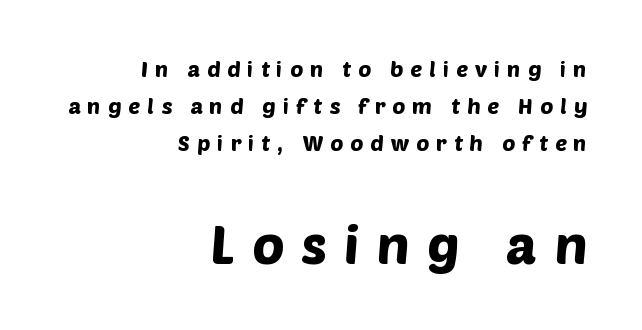
{"serif": "no", "width": "normal", "stroke_contrast": "low", "x_height": "large", "monospaced": "no", "underline": "no", "align": "right", "line_spacing": "normal", "line_spacing_ratio": 1.69, "letter_spacing": "wide", "letter_spacing_em": 0.32, "larger_block": "second", "size_ratio": 2.45, "glyph_px": 54}
